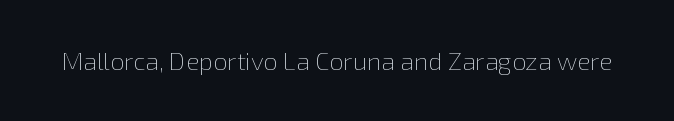
{"italic": "no", "bold": "no", "underline": "no", "letter_spacing": "normal", "letter_spacing_em": 0.0, "glyph_px": 25}
